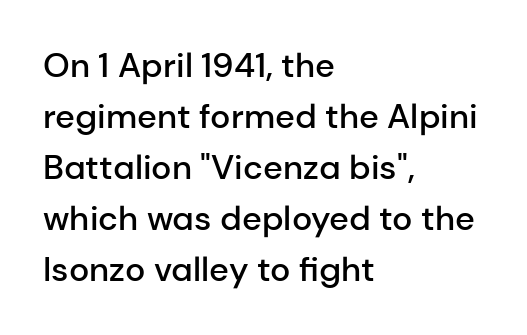
{"serif": "no", "italic": "no", "bold": "semi", "weight": "semibold", "width": "normal", "stroke_contrast": "low", "x_height": "medium", "monospaced": "no", "underline": "no", "align": "left", "line_spacing": "normal", "line_spacing_ratio": 1.5, "letter_spacing": "normal", "letter_spacing_em": 0.0, "glyph_px": 34}
